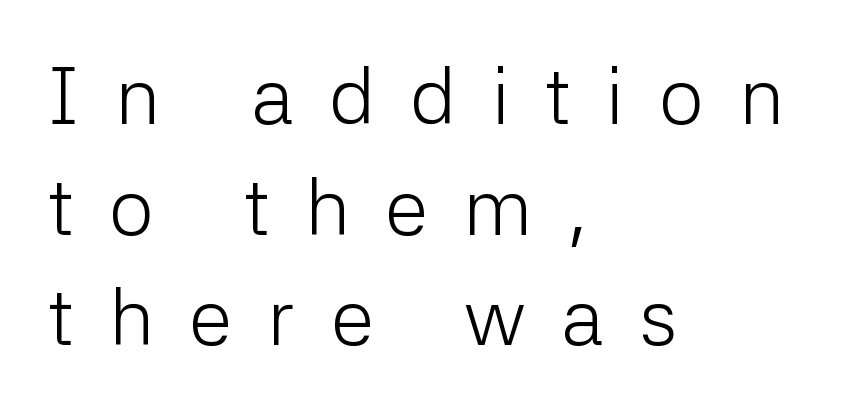
The image shows 79 px light sans-serif type, upright; set left-aligned, normal line spacing (1.4x), unusually wide letter spacing (+0.45 em), not underlined; low stroke contrast and a medium x-height.
